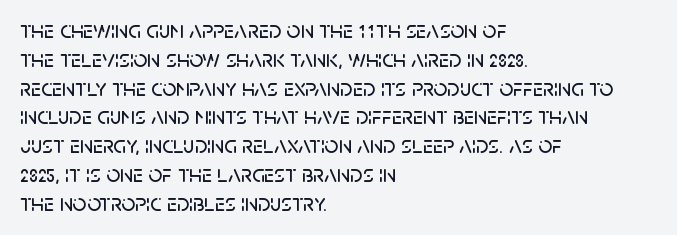
The image shows 24 px text type, upright; set left-aligned, line spacing 1.2x, normal letter spacing, not underlined.
